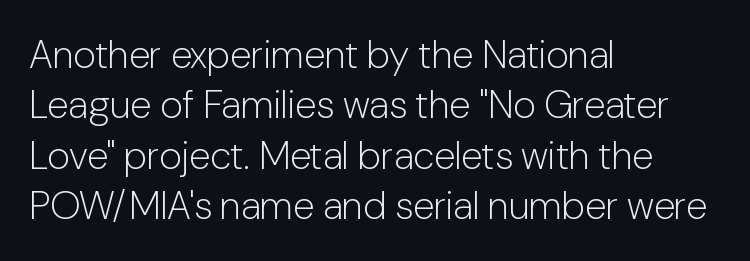
{"serif": "no", "italic": "no", "bold": "no", "weight": "light", "width": "normal", "stroke_contrast": "low", "x_height": "medium", "monospaced": "no", "underline": "no", "align": "left", "line_spacing": "normal", "line_spacing_ratio": 1.29, "letter_spacing": "normal", "letter_spacing_em": 0.0, "glyph_px": 39}
